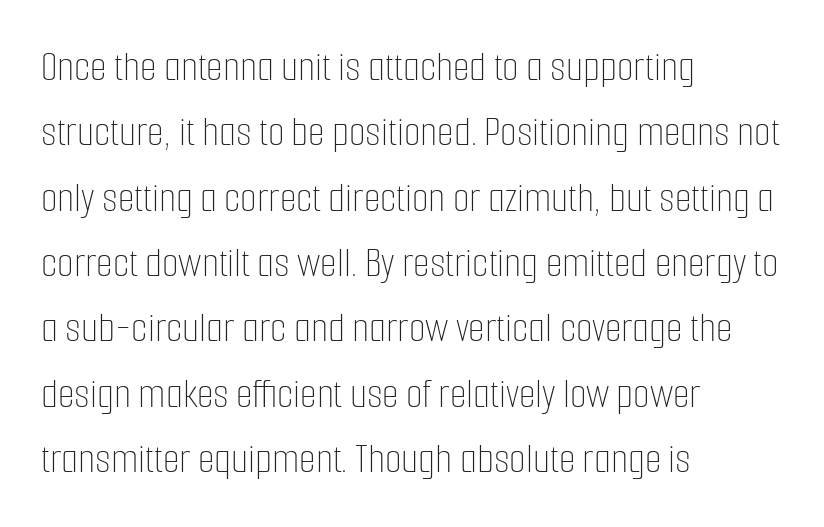
{"italic": "no", "bold": "no", "weight": "thin", "width": "condensed", "stroke_contrast": "low", "x_height": "medium", "monospaced": "no", "underline": "no", "align": "left", "line_spacing": "normal", "line_spacing_ratio": 1.52, "letter_spacing": "normal", "letter_spacing_em": 0.0, "glyph_px": 43}
